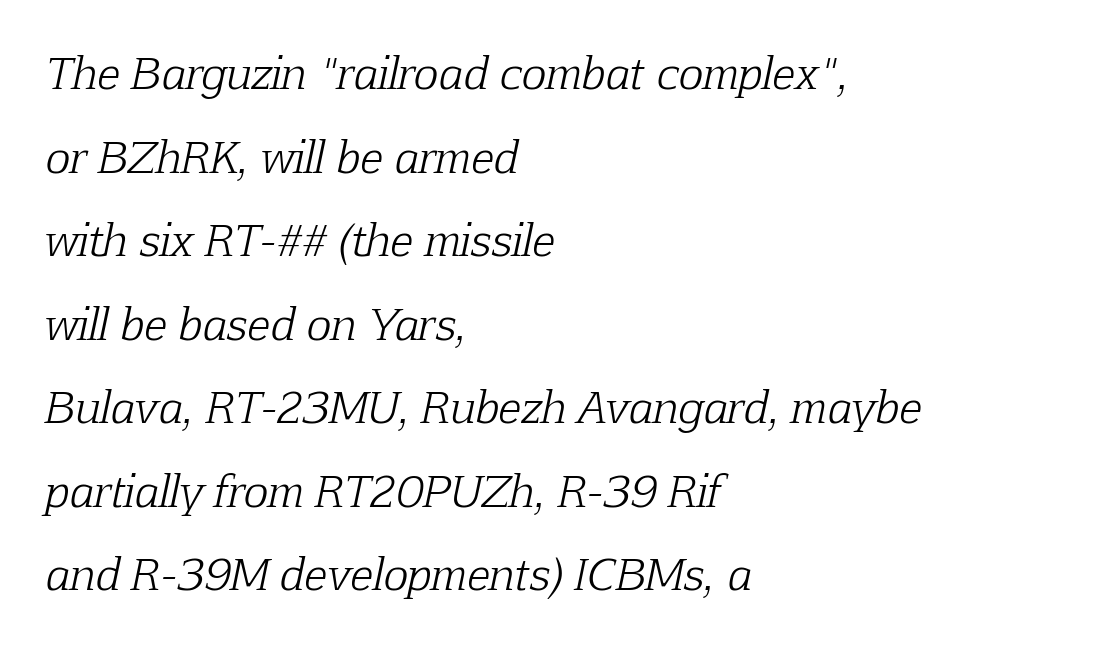
Q: Is the text bold? A: No.
Q: Is the text italic (slanted)? A: Yes, it leans right by about 12 degrees.
Q: Is the typeface a serif or a sans-serif typeface? A: Serif.
Q: Is the text underlined? A: No.
Q: How is the paragraph aligned? A: Left-aligned.
Q: Is the spacing between letters normal or unusually wide? A: Normal.
Q: Is the spacing between lines tight, normal or loose? A: Loose.
Q: Width (condensed, normal, or wide)? A: Normal.
Q: Stroke contrast? A: Low.
Q: x-height? A: Medium.
Q: Monospaced? A: No.
